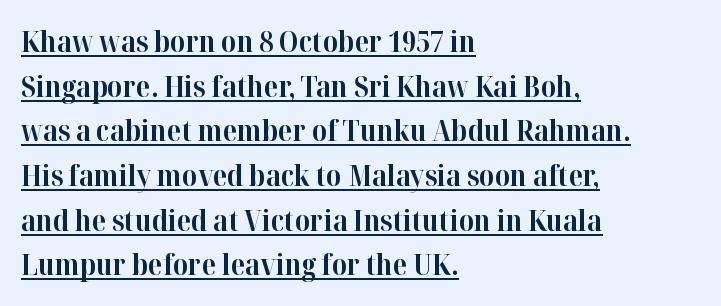
{"serif": "yes", "italic": "no", "bold": "yes", "weight": "bold", "width": "normal", "stroke_contrast": "high", "x_height": "medium", "monospaced": "no", "underline": "yes", "align": "left", "line_spacing": "normal", "line_spacing_ratio": 1.54, "letter_spacing": "normal", "letter_spacing_em": 0.0, "glyph_px": 29}
